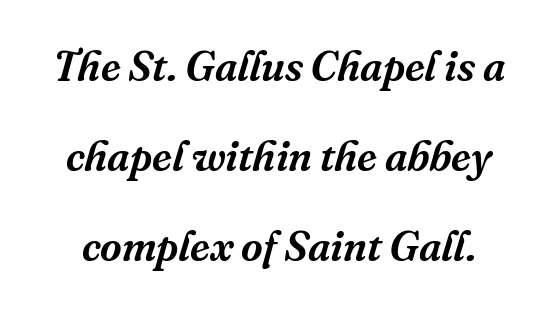
{"serif": "yes", "italic": "yes", "lean": "right", "slant_degrees": 16, "width": "normal", "stroke_contrast": "medium", "x_height": "medium", "monospaced": "no", "underline": "no", "line_spacing": "loose", "line_spacing_ratio": 2.14, "letter_spacing": "normal", "letter_spacing_em": 0.0, "glyph_px": 42}
